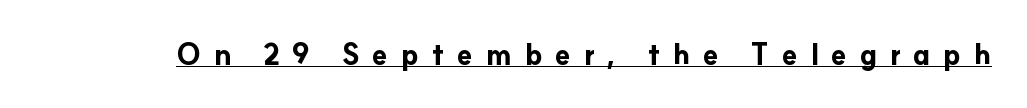
Q: Is the text bold? A: Yes.
Q: Is the text italic (slanted)? A: No, it is upright.
Q: Is the typeface a serif or a sans-serif typeface? A: Sans-serif.
Q: Is the text underlined? A: Yes.
Q: Is the spacing between letters normal or unusually wide? A: Unusually wide.
Q: Width (condensed, normal, or wide)? A: Normal.
Q: Stroke contrast? A: Low.
Q: x-height? A: Small.
Q: Monospaced? A: No.
